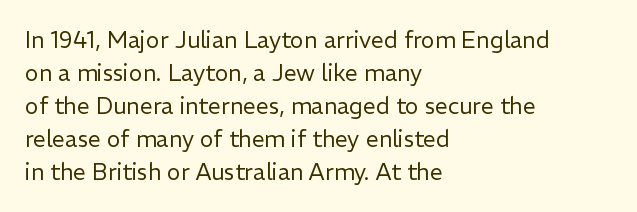
Q: Is the text bold? A: No.
Q: Is the text italic (slanted)? A: No, it is upright.
Q: Is the text underlined? A: No.
Q: How is the paragraph aligned? A: Left-aligned.
Q: Is the spacing between letters normal or unusually wide? A: Normal.
Q: Is the spacing between lines tight, normal or loose? A: Normal.
